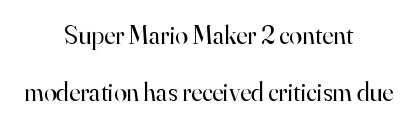
{"italic": "no", "bold": "no", "underline": "no", "align": "center", "line_spacing": "loose", "line_spacing_ratio": 2.19, "letter_spacing": "normal", "letter_spacing_em": 0.0, "glyph_px": 26}
